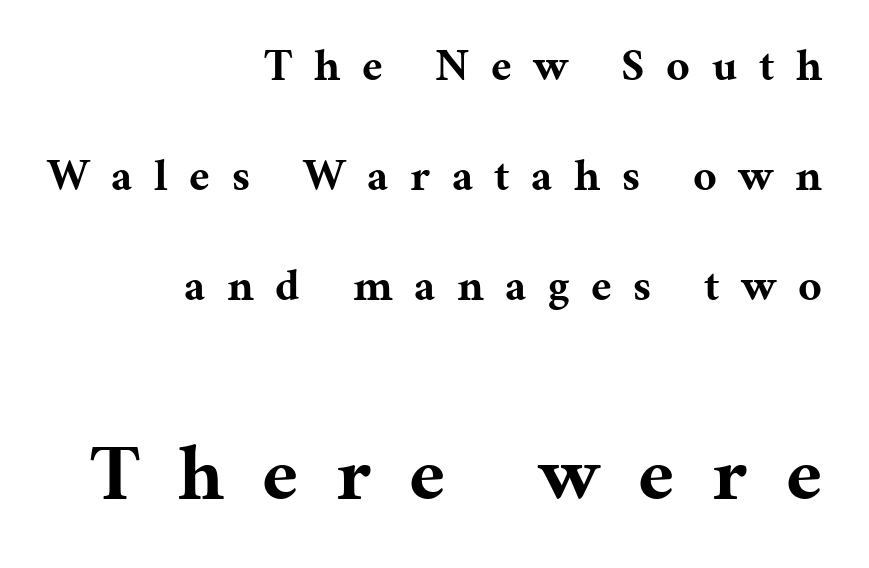
No word sits above an underline. This rendering uses right alignment, leaving the left contour irregular. Note: smaller setting up top, larger setting below. The letters stand upright; this is a roman face. Notice the wide empty band between every row — that's loose leading.
